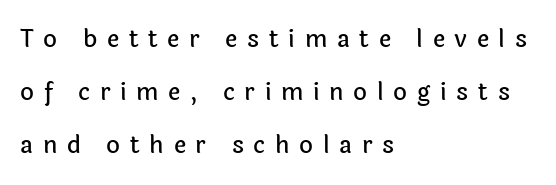
The image shows 24 px text type, upright; set left-aligned, loose line spacing (2.21x), unusually wide letter spacing (+0.4 em), not underlined.
